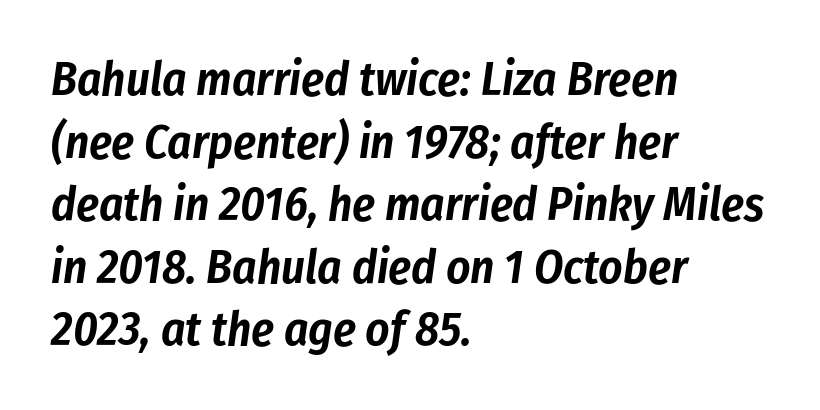
{"italic": "yes", "lean": "right", "slant_degrees": 8, "width": "condensed", "stroke_contrast": "low", "x_height": "medium", "monospaced": "no", "underline": "no", "align": "left", "line_spacing": "normal", "line_spacing_ratio": 1.33, "letter_spacing": "normal", "letter_spacing_em": 0.0, "glyph_px": 47}
